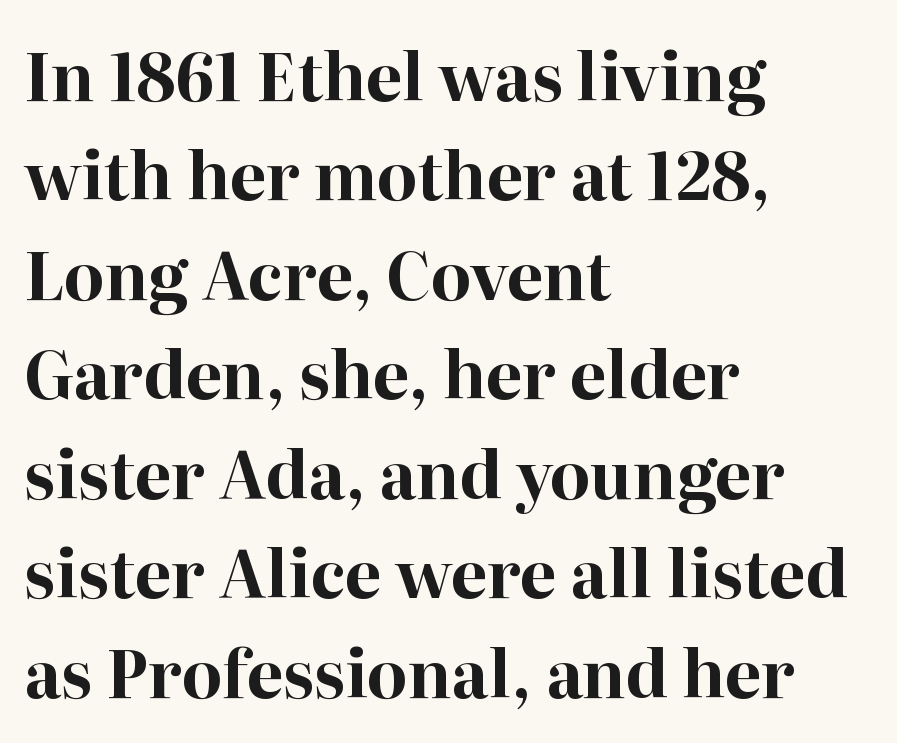
Q: Is the text bold? A: Yes.
Q: Is the text italic (slanted)? A: No, it is upright.
Q: Is the typeface a serif or a sans-serif typeface? A: Serif.
Q: Is the text underlined? A: No.
Q: How is the paragraph aligned? A: Left-aligned.
Q: Is the spacing between letters normal or unusually wide? A: Normal.
Q: Is the spacing between lines tight, normal or loose? A: Normal.
Q: Width (condensed, normal, or wide)? A: Normal.
Q: Stroke contrast? A: High.
Q: x-height? A: Medium.
Q: Monospaced? A: No.
